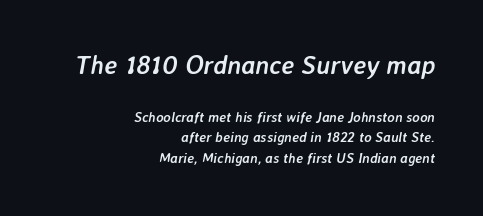
Designer's note — italics engaged. The rendering uses a bold face; every stroke is thick and dark. A typesetter would call this leading conventional body-copy spacing. Check under the words: just untouched page. The rendering keeps characters at their native spacing.
